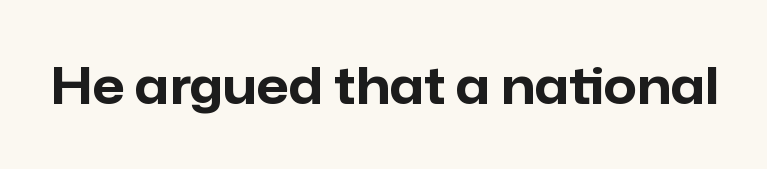
{"serif": "no", "italic": "no", "bold": "yes", "weight": "bold", "width": "normal", "stroke_contrast": "low", "x_height": "medium", "monospaced": "no", "underline": "no", "letter_spacing": "normal", "letter_spacing_em": 0.0, "glyph_px": 51}
